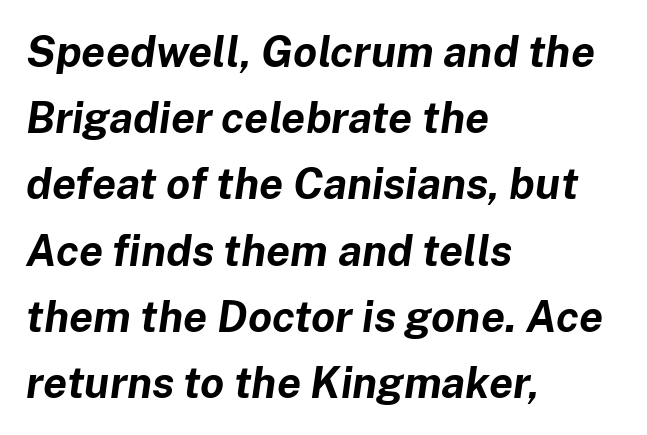
A typesetter would call this proportional, since set widths differ per character. In CSS terms this would be text-align: left. Is the letter spacing exaggerated? No — it looks like the ordinary default. The passage shown stacks its lines at a standard gap. No word sits above an underline. Plenty of ink on the page — the face is bold.
